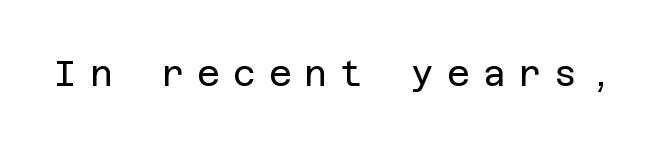
This sample uses expanded letter spacing, leaving extra air between glyphs. The strokes carry an ordinary text weight at most. This rendering employs a face without finishing strokes, i.e., a sans-serif. Underline: absent.
